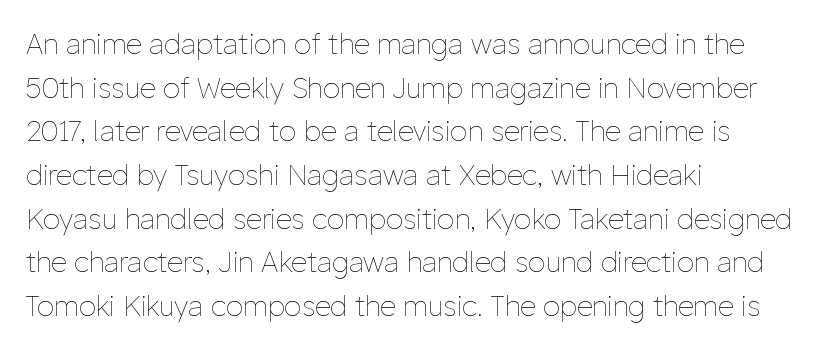
Proportional: the letters do not fall into vertical columns. Ink coverage per letter is moderate at most. Do the letters lean? They stand straight. Letter spacing: default. Each new line begins a customary step beneath the previous one. Reading down the block, your eye returns to a fixed left position each line.
